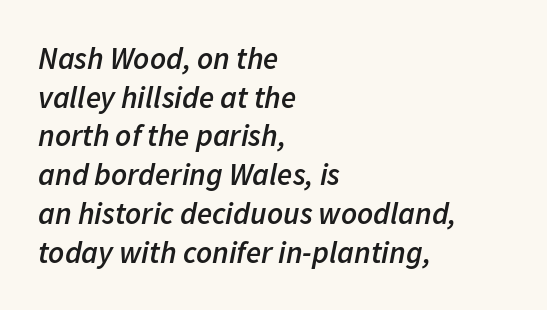
Nothing unusual about the tracking: characters are spaced as the font intends. Spacing verdict: proportional, widths tailored to each character. Italic: yes, the glyphs are oblique. The specimen omits any rule beneath the text block's lines. Semibold letterforms, between regular and bold. In terms of leading, this rendering sits right in the middle.
